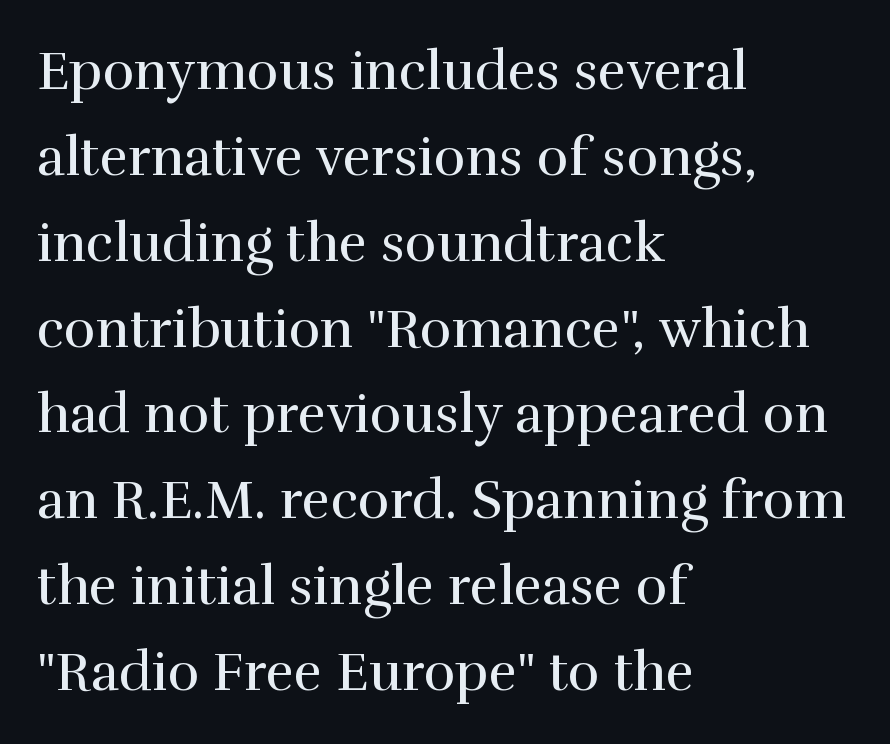
{"serif": "yes", "italic": "no", "bold": "no", "weight": "regular", "width": "normal", "x_height": "medium", "monospaced": "no", "underline": "no", "align": "left", "line_spacing": "normal", "line_spacing_ratio": 1.59, "letter_spacing": "normal", "letter_spacing_em": 0.0, "glyph_px": 54}
